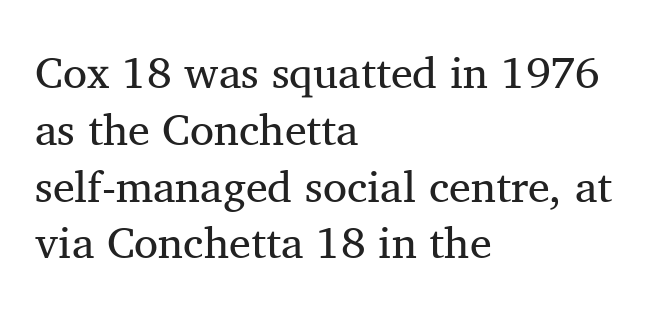
Q: Is the text bold? A: No.
Q: Is the text italic (slanted)? A: No, it is upright.
Q: Is the typeface a serif or a sans-serif typeface? A: Serif.
Q: Is the text underlined? A: No.
Q: How is the paragraph aligned? A: Left-aligned.
Q: Is the spacing between letters normal or unusually wide? A: Normal.
Q: Is the spacing between lines tight, normal or loose? A: Normal.
Q: Width (condensed, normal, or wide)? A: Normal.
Q: Stroke contrast? A: Medium.
Q: x-height? A: Medium.
Q: Monospaced? A: No.
